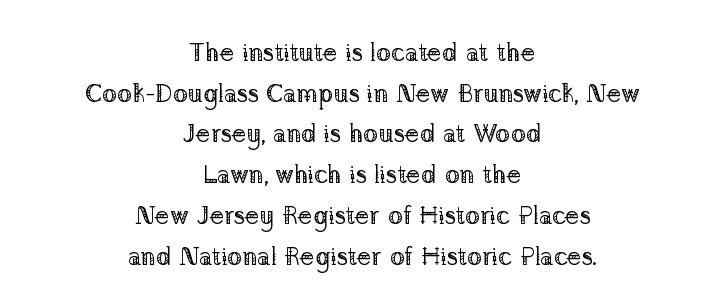
{"italic": "no", "bold": "no", "underline": "no", "align": "center", "line_spacing": "normal", "line_spacing_ratio": 1.63, "letter_spacing": "normal", "letter_spacing_em": 0.0, "glyph_px": 25}
